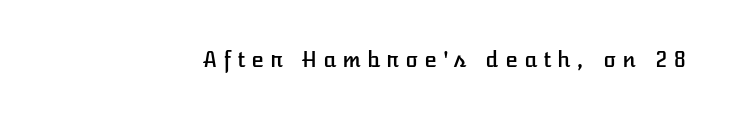
The image shows 21 px text type, upright; set unusually wide letter spacing (+0.29 em), not underlined.
